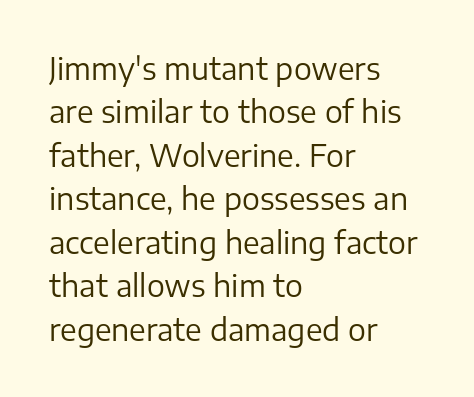
{"serif": "no", "italic": "no", "bold": "no", "weight": "regular", "width": "normal", "stroke_contrast": "low", "x_height": "medium", "monospaced": "no", "underline": "no", "align": "left", "line_spacing": "normal", "line_spacing_ratio": 1.45, "letter_spacing": "normal", "letter_spacing_em": 0.0, "glyph_px": 30}
